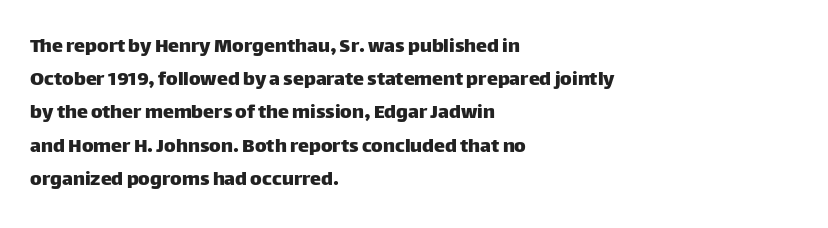
{"italic": "no", "underline": "no", "align": "left", "line_spacing": "normal", "line_spacing_ratio": 1.51, "letter_spacing": "normal", "letter_spacing_em": 0.0, "glyph_px": 22}
